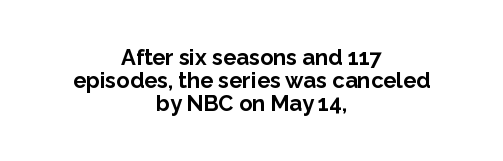
Glyph-to-glyph distance matches everyday printed text. The baseline area is clear. Does the weight exceed regular? Yes, all the way to bold. In CSS terms this would be text-align: center. The space between consecutive lines is stingy.
